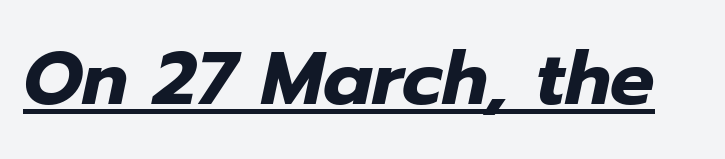
{"italic": "yes", "lean": "right", "slant_degrees": 12, "bold": "yes", "weight": "heavy", "width": "normal", "stroke_contrast": "low", "x_height": "medium", "monospaced": "no", "underline": "yes", "letter_spacing": "normal", "letter_spacing_em": 0.0, "glyph_px": 74}
